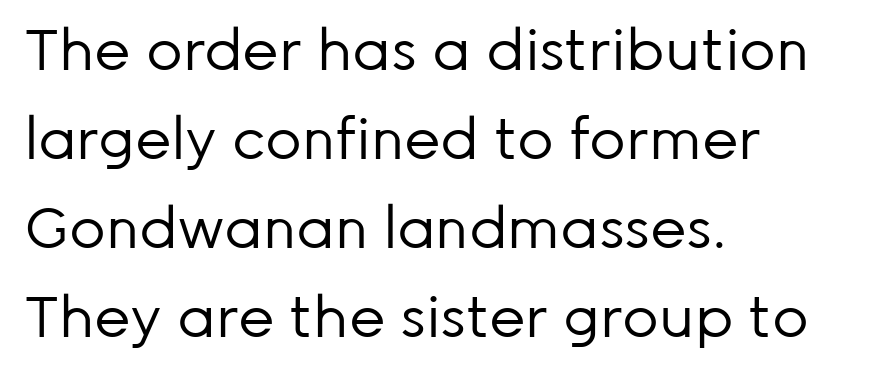
{"serif": "no", "italic": "no", "bold": "no", "weight": "regular", "width": "normal", "stroke_contrast": "low", "x_height": "medium", "monospaced": "no", "underline": "no", "align": "left", "line_spacing": "normal", "line_spacing_ratio": 1.56, "letter_spacing": "normal", "letter_spacing_em": 0.0, "glyph_px": 57}
